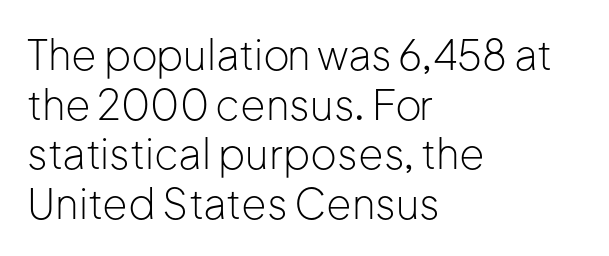
The image shows 41 px light sans-serif type, upright; set left-aligned, line spacing 1.21x, normal letter spacing, not underlined; low stroke contrast and a medium x-height.
